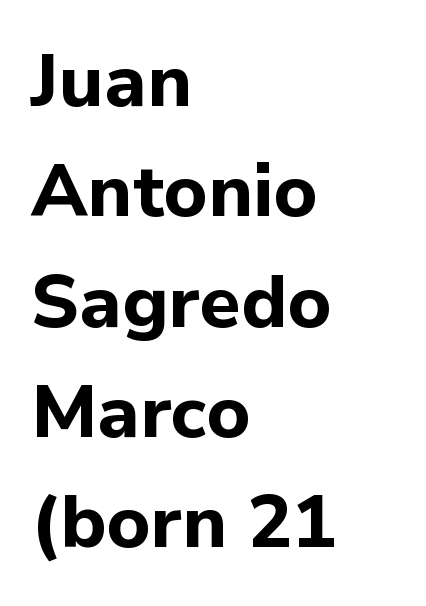
The image shows 74 px bold sans-serif type, upright; set left-aligned, normal line spacing (1.49x), normal letter spacing, not underlined; low stroke contrast and a medium x-height.
